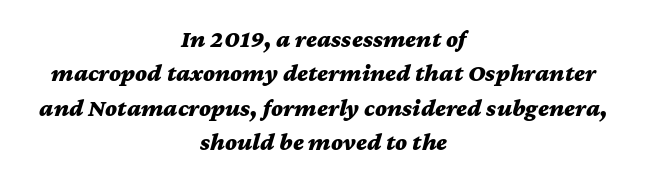
The image shows 25 px bold type, italic (leaning right); set centered, normal line spacing (1.38x), normal letter spacing, not underlined.
